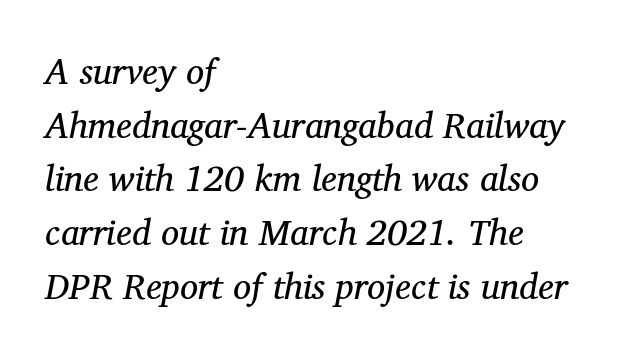
Q: Is the text bold? A: No.
Q: Is the text italic (slanted)? A: Yes, it leans right by about 11 degrees.
Q: Is the typeface a serif or a sans-serif typeface? A: Serif.
Q: Is the text underlined? A: No.
Q: How is the paragraph aligned? A: Left-aligned.
Q: Is the spacing between letters normal or unusually wide? A: Normal.
Q: Is the spacing between lines tight, normal or loose? A: Normal.
Q: Width (condensed, normal, or wide)? A: Normal.
Q: Stroke contrast? A: Medium.
Q: x-height? A: Medium.
Q: Monospaced? A: No.
